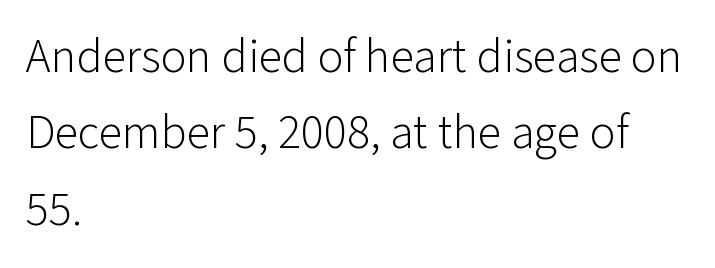
Q: Is the text bold? A: No.
Q: Is the text italic (slanted)? A: No, it is upright.
Q: Is the typeface a serif or a sans-serif typeface? A: Sans-serif.
Q: Is the text underlined? A: No.
Q: How is the paragraph aligned? A: Left-aligned.
Q: Is the spacing between letters normal or unusually wide? A: Normal.
Q: Is the spacing between lines tight, normal or loose? A: Normal.
Q: Width (condensed, normal, or wide)? A: Normal.
Q: Stroke contrast? A: Low.
Q: x-height? A: Medium.
Q: Monospaced? A: No.
